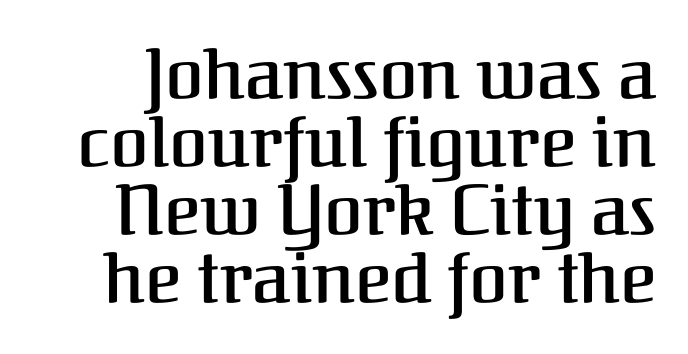
Posture: vertical. Compared with an ordinary text face, these strokes are moderately heavier — a semibold. Do the characters align in a grid? No, the font is proportional. Vertical spacing — tight. The type family on display is of the serif kind.
